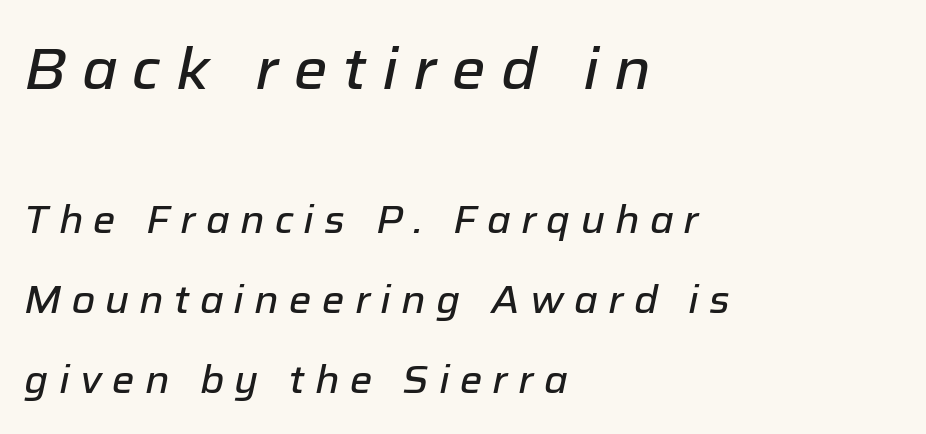
These lines are rendered in a variable-pitch font. If you drew a line through each stem, it would be angled. Letter spacing: wide. Type size steps down from the first block to the second. One-word summary of the alignment: left. Summary of vertical rhythm: relaxed, with wide interline spacing.
